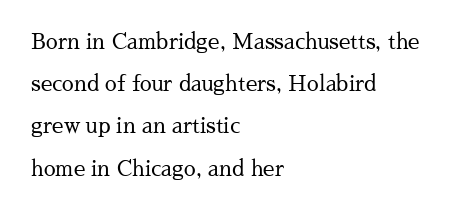
{"italic": "no", "bold": "no", "underline": "no", "align": "left", "line_spacing": "loose", "line_spacing_ratio": 2.01, "letter_spacing": "normal", "letter_spacing_em": 0.0, "glyph_px": 21}
